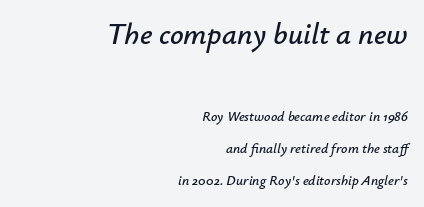
Horizontal bands of white between lines are thick stripes. Just letters on the line, the space beneath them empty. These lines stack with their right ends in a neat column. Spacing between characters is what you'd get straight out of the box.
